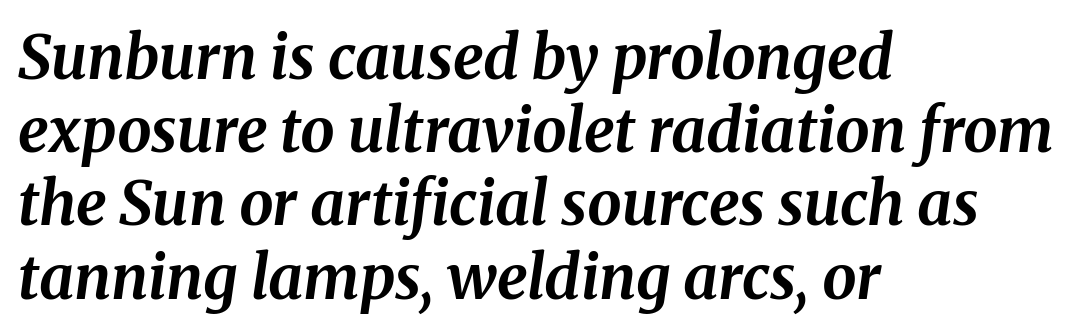
Q: Is the text bold? A: Yes.
Q: Is the text italic (slanted)? A: Yes, it leans right by about 8 degrees.
Q: Is the text underlined? A: No.
Q: How is the paragraph aligned? A: Left-aligned.
Q: Is the spacing between letters normal or unusually wide? A: Normal.
Q: Width (condensed, normal, or wide)? A: Normal.
Q: Stroke contrast? A: Medium.
Q: x-height? A: Medium.
Q: Monospaced? A: No.
